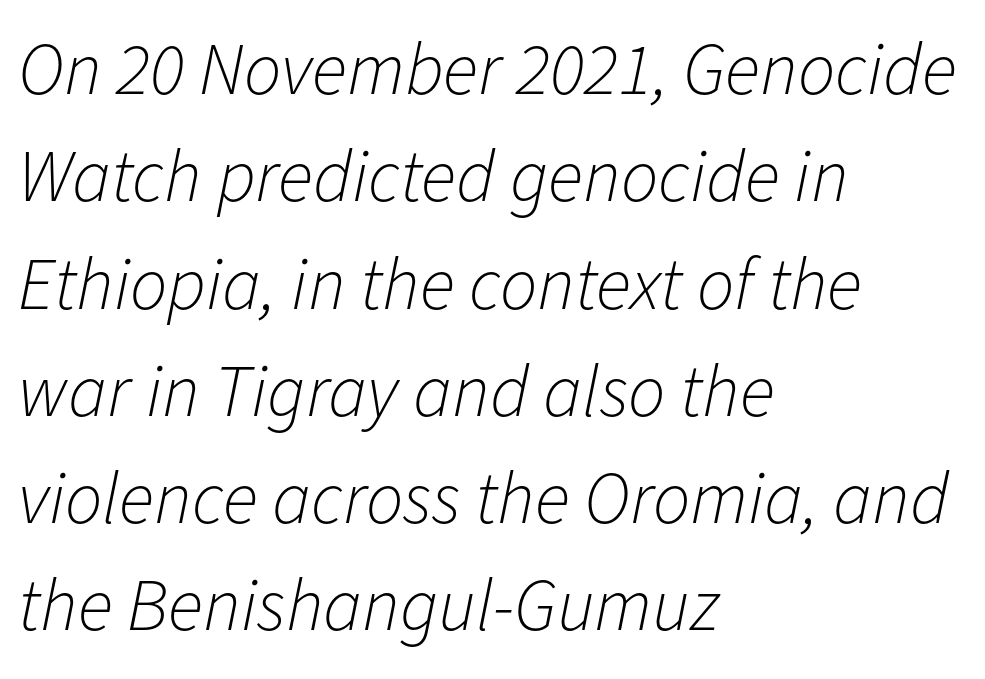
{"italic": "yes", "lean": "right", "slant_degrees": 11, "bold": "no", "weight": "light", "width": "normal", "stroke_contrast": "low", "x_height": "medium", "monospaced": "no", "underline": "no", "align": "left", "line_spacing": "normal", "line_spacing_ratio": 1.45, "letter_spacing": "normal", "letter_spacing_em": 0.0, "glyph_px": 74}
